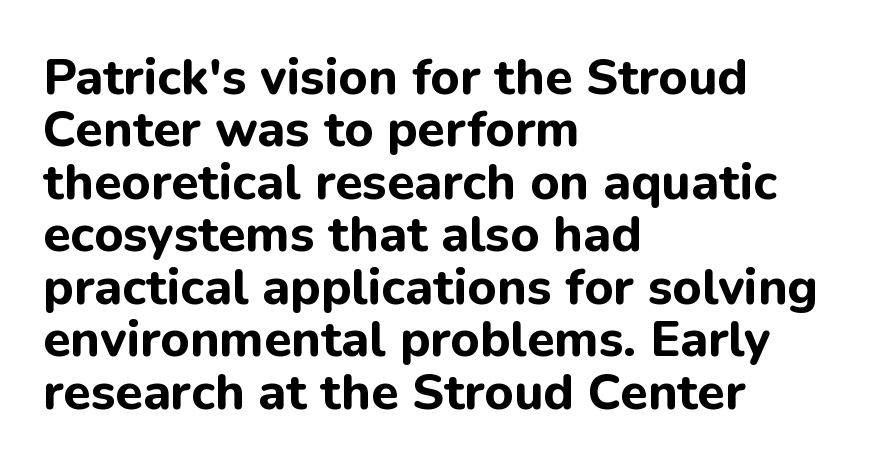
The image shows 50 px bold sans-serif type, upright; set left-aligned, tight line spacing (1.05x), normal letter spacing, not underlined; low stroke contrast and a medium x-height.
